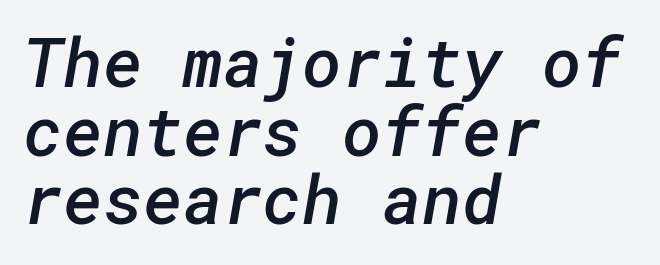
{"serif": "no", "bold": "semi", "weight": "semibold", "width": "normal", "stroke_contrast": "low", "x_height": "medium", "underline": "no", "align": "left", "line_spacing": "tight", "line_spacing_ratio": 1.01, "letter_spacing": "normal", "letter_spacing_em": 0.0, "glyph_px": 68}
